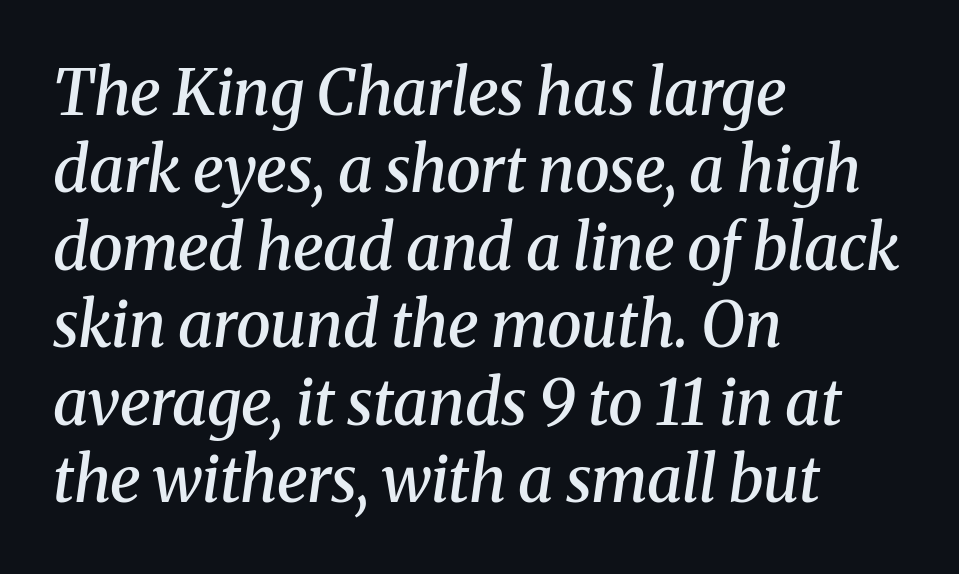
Words float on clear page, feet unadorned. Layout note: lines flush left. What weight is shown? A semibold, between regular and bold. Observe the serifs anchoring each vertical stroke in this sample. Standard letterfit; no display-style spreading of the glyphs.
